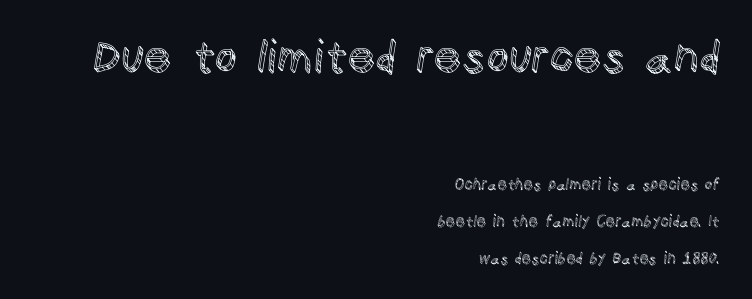
Q: Is the text italic (slanted)? A: Yes.
Q: Is the text underlined? A: No.
Q: How is the paragraph aligned? A: Right-aligned.
Q: Is the spacing between letters normal or unusually wide? A: Normal.
Q: Is the spacing between lines tight, normal or loose? A: Loose.
Q: Which block of text is set in a larger size, the first (top) or the second (bottom)? A: The first (top) one.
Q: Width (condensed, normal, or wide)? A: Normal.
Q: x-height? A: Large.
Q: Monospaced? A: No.
